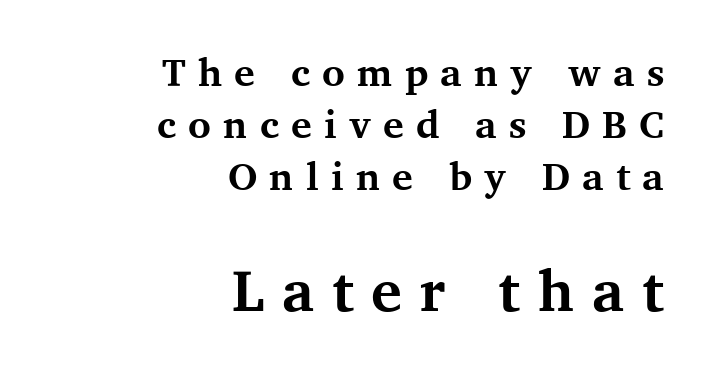
The image shows 58 px bold serif type, upright; set right-aligned, normal line spacing (1.33x), unusually wide letter spacing (+0.31 em), not underlined; the second (bottom) block is 1.49x larger; medium stroke contrast and a medium x-height.
